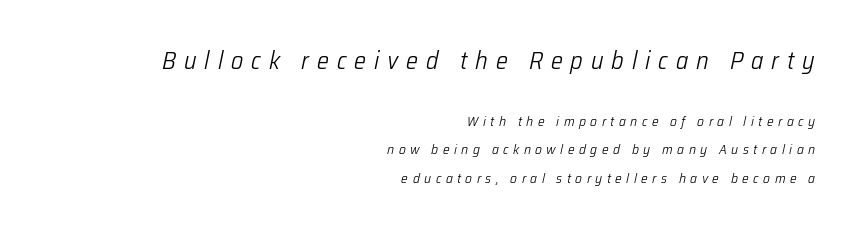
Line spacing here is loose. The compositor pushed each line to the right boundary. Type size steps down from the first block to the second. The weight tops out at a normal text grade. Observe the lean: these are italic letterforms.
